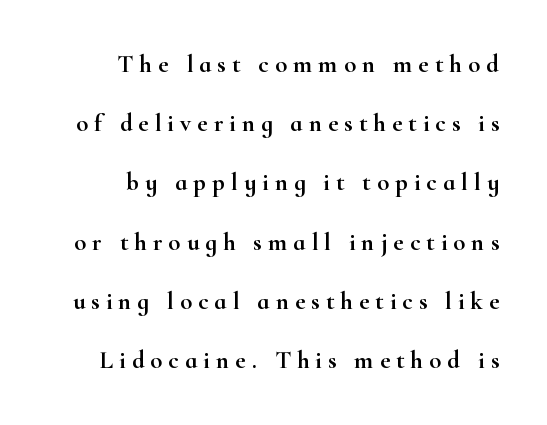
Q: Is the text italic (slanted)? A: No, it is upright.
Q: Is the text underlined? A: No.
Q: How is the paragraph aligned? A: Right-aligned.
Q: Is the spacing between letters normal or unusually wide? A: Unusually wide.
Q: Is the spacing between lines tight, normal or loose? A: Loose.
